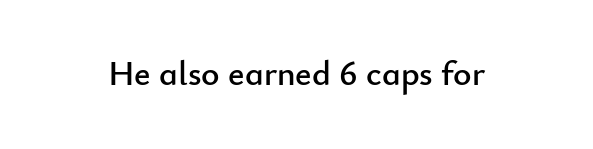
The image shows 35 px sans-serif type, upright; set normal letter spacing, not underlined; low stroke contrast and a small x-height.
